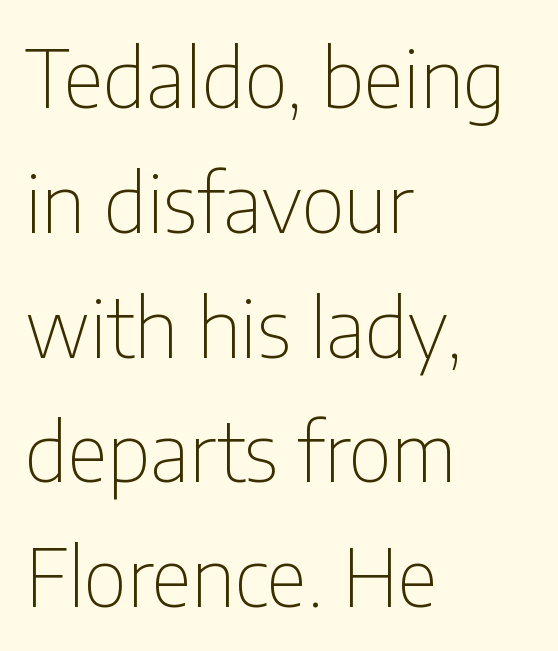
{"serif": "no", "italic": "no", "bold": "no", "weight": "thin", "width": "condensed", "stroke_contrast": "low", "x_height": "medium", "monospaced": "no", "underline": "no", "align": "left", "line_spacing": "normal", "line_spacing_ratio": 1.56, "letter_spacing": "normal", "letter_spacing_em": 0.0, "glyph_px": 80}
